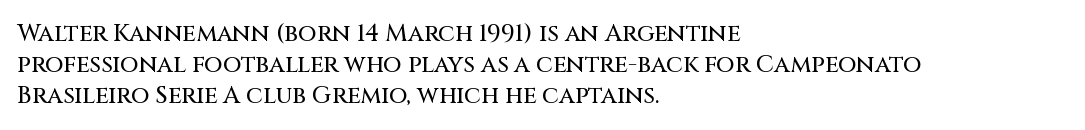
{"italic": "no", "underline": "no", "align": "left", "line_spacing": "normal", "line_spacing_ratio": 1.3, "letter_spacing": "normal", "letter_spacing_em": 0.0, "glyph_px": 24}
